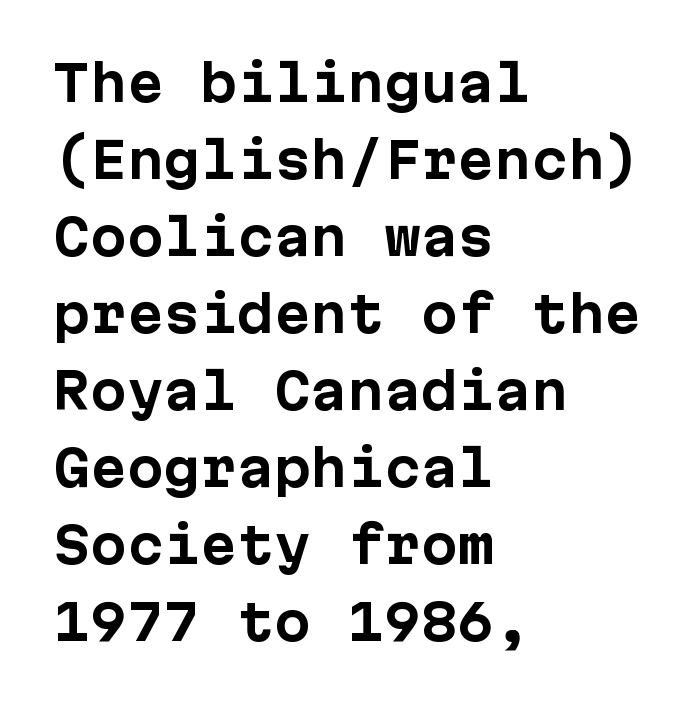
{"serif": "no", "italic": "no", "bold": "yes", "weight": "bold", "width": "normal", "stroke_contrast": "low", "x_height": "medium", "underline": "no", "align": "left", "line_spacing": "normal", "line_spacing_ratio": 1.57, "letter_spacing": "normal", "letter_spacing_em": 0.0, "glyph_px": 49}
